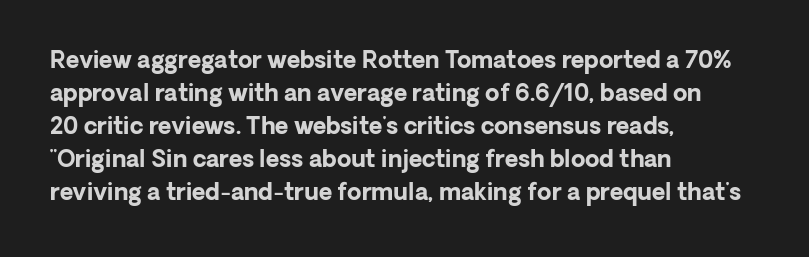
The image shows 23 px bold type, upright; set left-aligned, normal line spacing (1.44x), normal letter spacing, not underlined.
